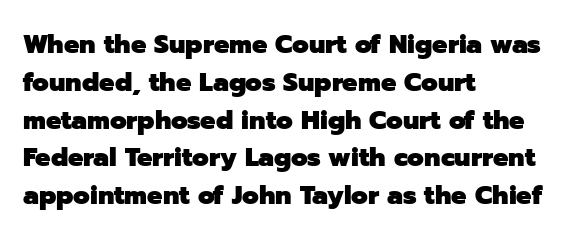
The image shows 27 px bold type, upright; set left-aligned, normal line spacing (1.4x), normal letter spacing, not underlined.
